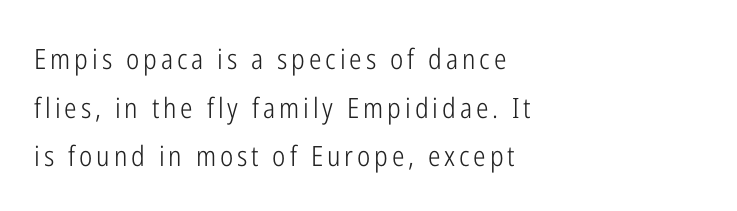
Q: Is the text bold? A: No.
Q: Is the text italic (slanted)? A: No, it is upright.
Q: Is the typeface a serif or a sans-serif typeface? A: Sans-serif.
Q: Is the text underlined? A: No.
Q: How is the paragraph aligned? A: Left-aligned.
Q: Width (condensed, normal, or wide)? A: Condensed.
Q: Stroke contrast? A: Low.
Q: x-height? A: Medium.
Q: Monospaced? A: No.
